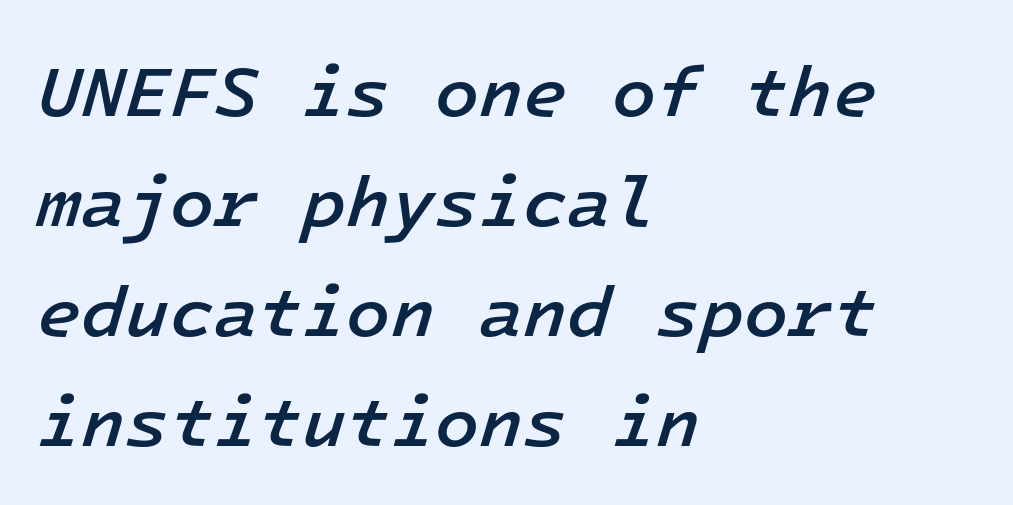
{"italic": "yes", "lean": "right", "slant_degrees": 16, "bold": "semi", "weight": "semibold", "width": "normal", "stroke_contrast": "low", "x_height": "medium", "monospaced": "yes", "underline": "no", "align": "left", "line_spacing": "normal", "line_spacing_ratio": 1.53, "letter_spacing": "normal", "letter_spacing_em": 0.0, "glyph_px": 72}
